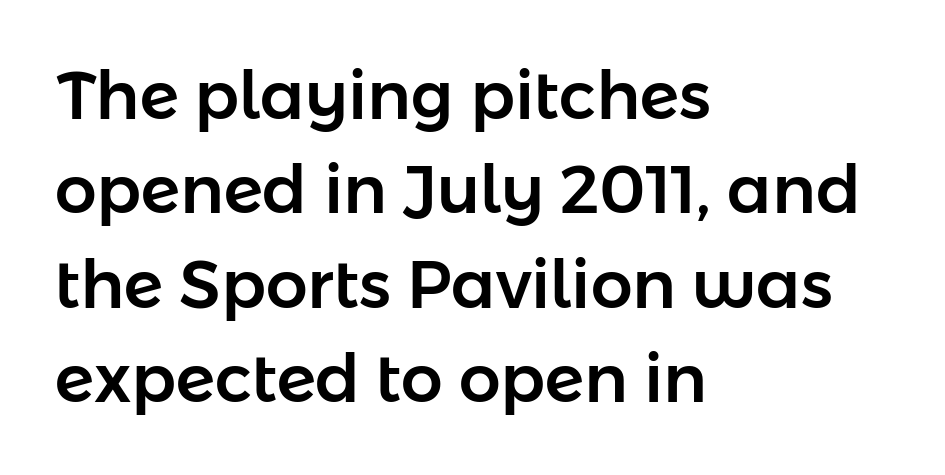
{"serif": "no", "italic": "no", "width": "normal", "stroke_contrast": "low", "x_height": "medium", "monospaced": "no", "underline": "no", "align": "left", "line_spacing": "normal", "line_spacing_ratio": 1.43, "letter_spacing": "normal", "letter_spacing_em": 0.0, "glyph_px": 66}
